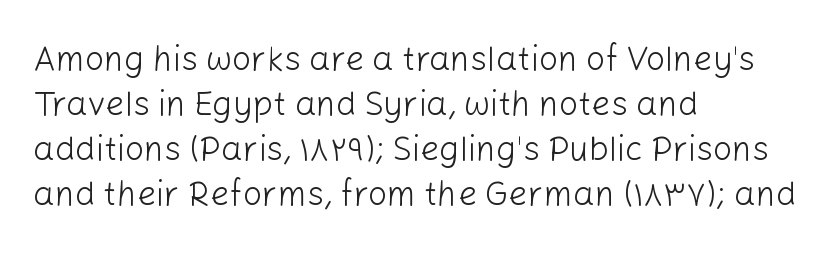
The image shows 34 px light sans-serif type, upright; set left-aligned, normal line spacing (1.32x), normal letter spacing, not underlined; low stroke contrast and a medium x-height.
